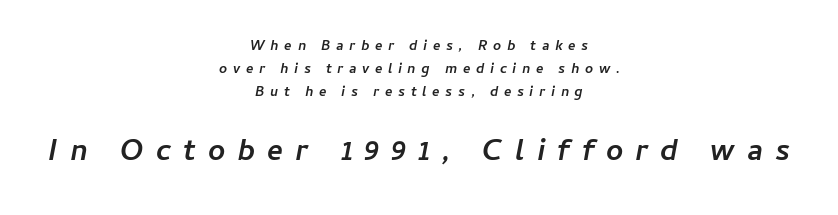
Q: Is the text bold? A: Yes.
Q: Is the text italic (slanted)? A: Yes, it leans right by about 11 degrees.
Q: Is the text underlined? A: No.
Q: How is the paragraph aligned? A: Centered.
Q: Is the spacing between letters normal or unusually wide? A: Unusually wide.
Q: Is the spacing between lines tight, normal or loose? A: Normal.
Q: Which block of text is set in a larger size, the first (top) or the second (bottom)? A: The second (bottom) one.
Q: Width (condensed, normal, or wide)? A: Normal.
Q: Stroke contrast? A: Low.
Q: x-height? A: Medium.
Q: Monospaced? A: No.
